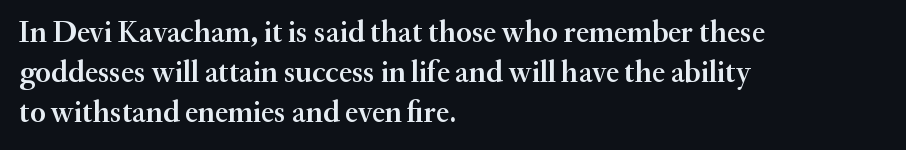
The block of text has a typical density, with ordinary space between rows. Every stem runs plumb, perpendicular to the baseline. Yep, those are serifs on the letters. The characters look somewhat weighty, a semibold short of true bold.
